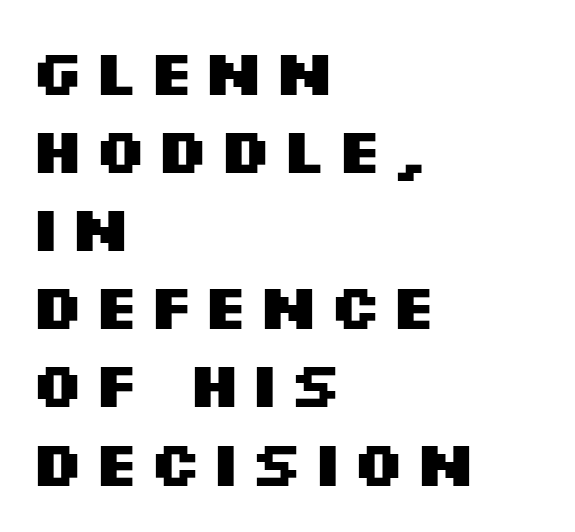
{"serif": "no", "italic": "no", "bold": "yes", "weight": "heavy", "width": "wide", "stroke_contrast": "medium", "x_height": "large", "monospaced": "no", "underline": "no", "align": "left", "line_spacing_ratio": 1.24, "glyph_px": 63}
